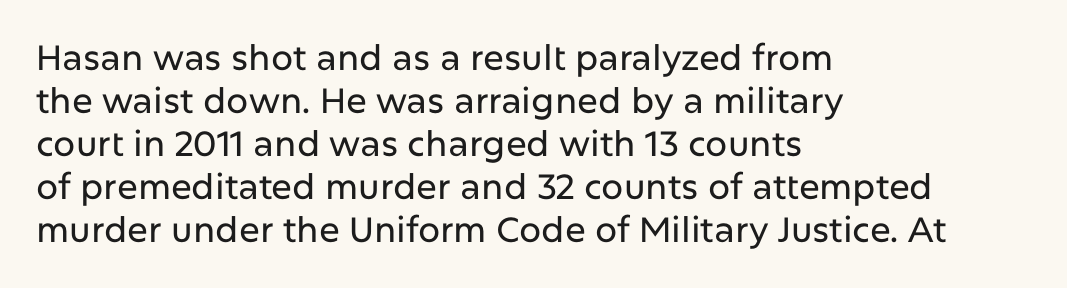
{"serif": "no", "italic": "no", "width": "normal", "stroke_contrast": "low", "x_height": "medium", "monospaced": "no", "underline": "no", "align": "left", "line_spacing_ratio": 1.23, "letter_spacing": "normal", "letter_spacing_em": 0.0, "glyph_px": 35}
